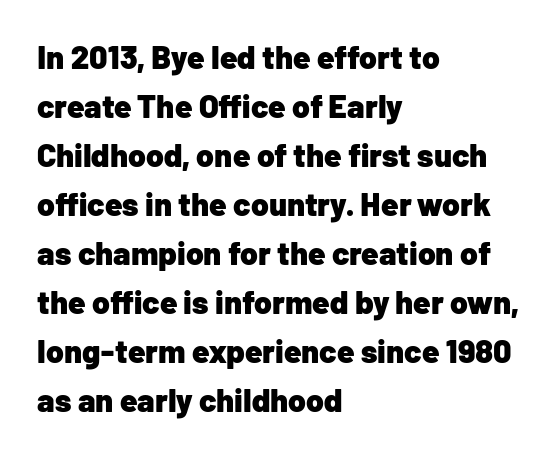
{"serif": "no", "italic": "no", "bold": "yes", "weight": "heavy", "width": "normal", "stroke_contrast": "low", "x_height": "medium", "monospaced": "no", "underline": "no", "align": "left", "line_spacing": "normal", "line_spacing_ratio": 1.53, "letter_spacing": "normal", "letter_spacing_em": 0.0, "glyph_px": 32}
